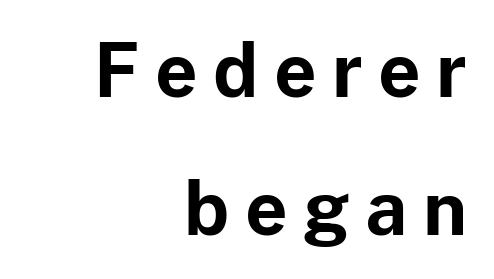
{"serif": "no", "italic": "no", "bold": "yes", "weight": "bold", "width": "normal", "stroke_contrast": "low", "x_height": "medium", "monospaced": "no", "underline": "no", "align": "right", "line_spacing_ratio": 1.89, "letter_spacing": "wide", "letter_spacing_em": 0.21, "glyph_px": 73}
